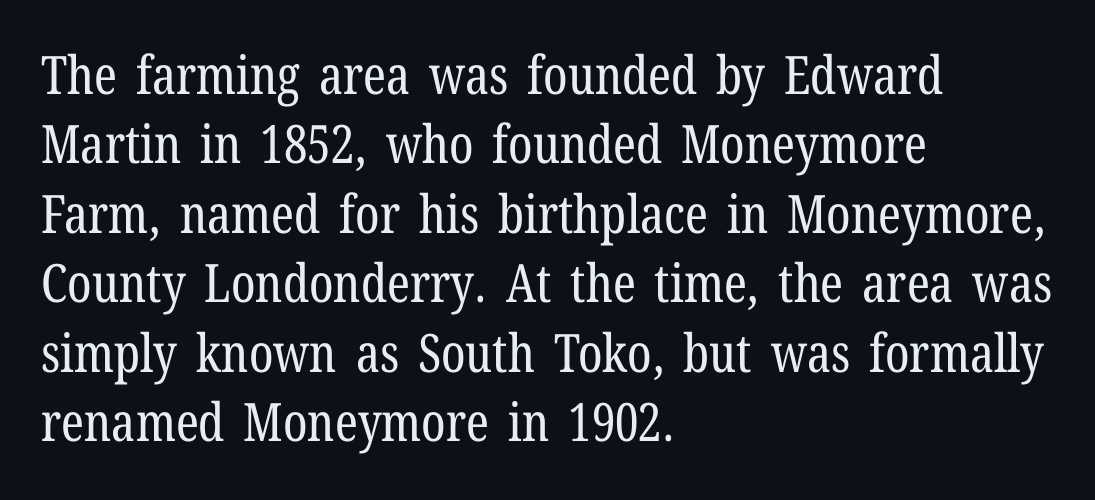
Q: Is the text bold? A: No.
Q: Is the text italic (slanted)? A: No, it is upright.
Q: Is the typeface a serif or a sans-serif typeface? A: Serif.
Q: Is the text underlined? A: No.
Q: How is the paragraph aligned? A: Left-aligned.
Q: Is the spacing between letters normal or unusually wide? A: Normal.
Q: Is the spacing between lines tight, normal or loose? A: Normal.
Q: Width (condensed, normal, or wide)? A: Condensed.
Q: Stroke contrast? A: Low.
Q: x-height? A: Medium.
Q: Monospaced? A: No.
